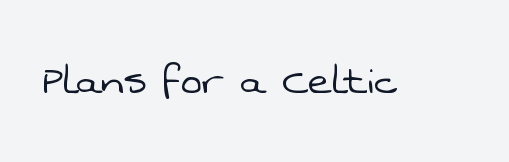
The image shows 51 px light sans-serif type; set normal letter spacing, not underlined; low stroke contrast and a medium x-height.
